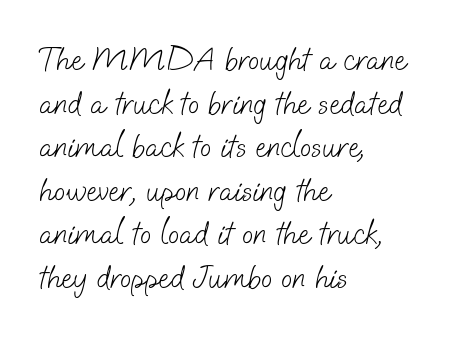
The image shows 33 px light sans-serif type; set left-aligned, normal line spacing (1.32x), normal letter spacing, not underlined; low stroke contrast and a small x-height.
